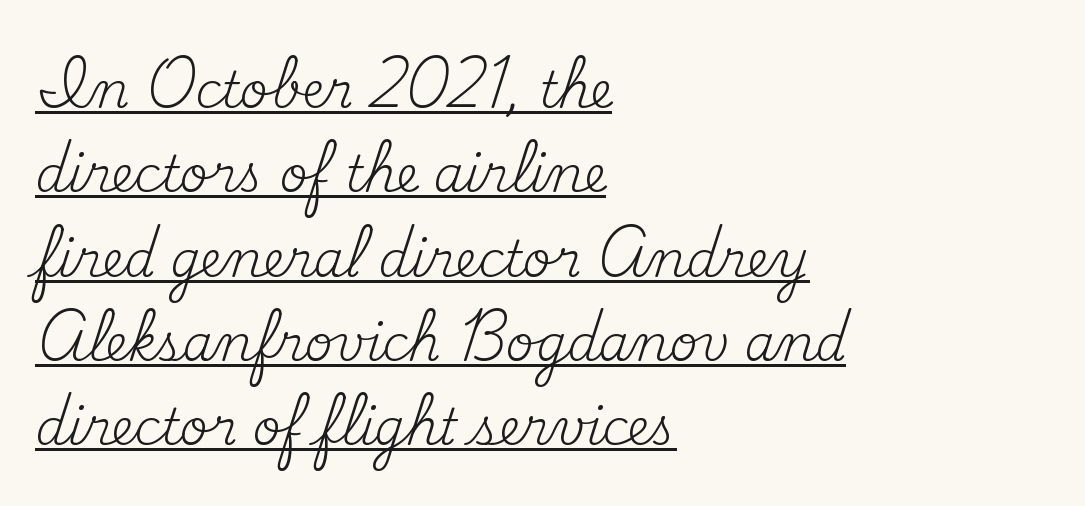
The image shows 49 px regular-weight serif type; set left-aligned, line spacing 1.72x, normal letter spacing, underlined; medium stroke contrast and a small x-height.
